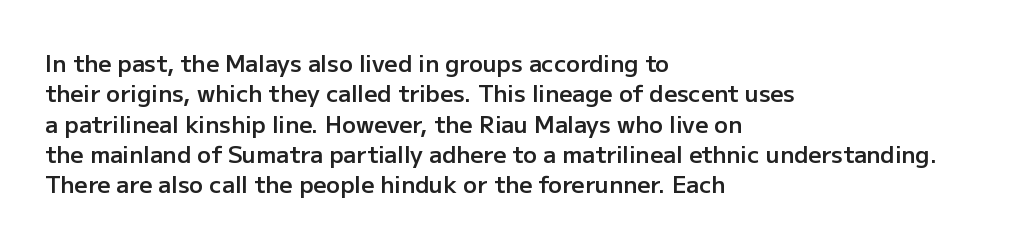
{"italic": "no", "bold": "semi", "underline": "no", "align": "left", "line_spacing": "normal", "line_spacing_ratio": 1.32, "letter_spacing": "normal", "letter_spacing_em": 0.0, "glyph_px": 23}
